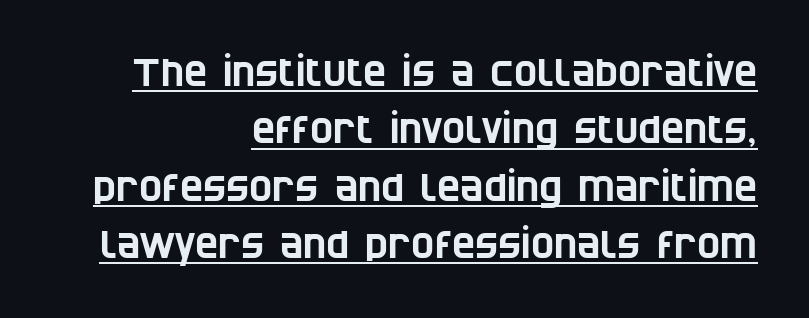
What decoration does the sample have? An underline. Line endings align vertically; line beginnings do not. A typesetter would label this face a sans. The face used here is proportionally spaced, like ordinary book or web type.
